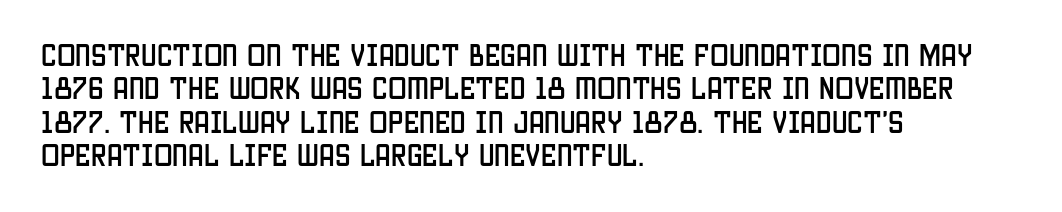
Students, observe: this is what conventionally led text looks like. Observe the ordinary spacing: letters are neighbours, not strangers. Designer's note — italics off, roman on. The specimen omits any rule beneath the text block's lines.
